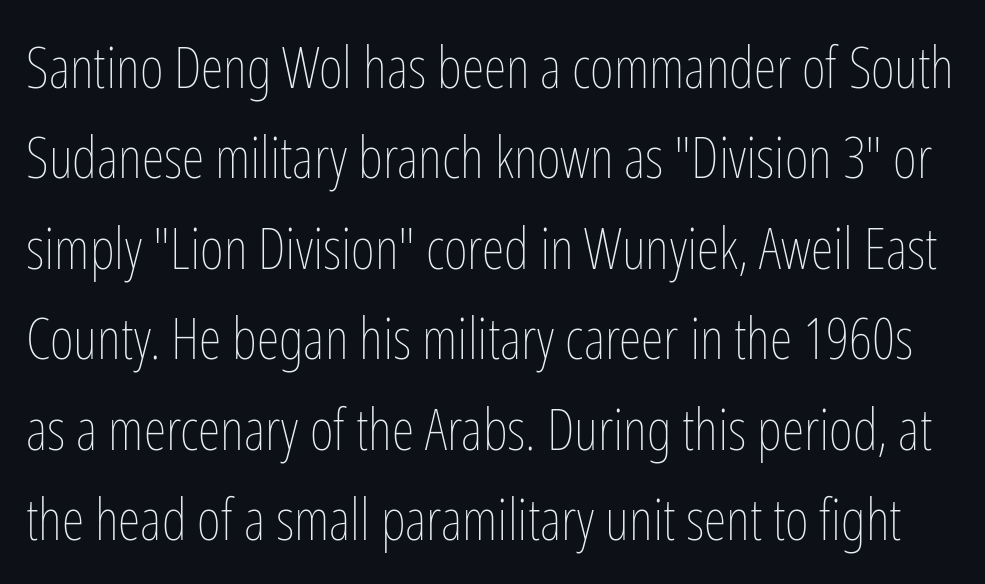
Q: Is the text bold? A: No.
Q: Is the text italic (slanted)? A: No, it is upright.
Q: Is the text underlined? A: No.
Q: Is the spacing between letters normal or unusually wide? A: Normal.
Q: Is the spacing between lines tight, normal or loose? A: Normal.
Q: Width (condensed, normal, or wide)? A: Condensed.
Q: Stroke contrast? A: Low.
Q: x-height? A: Medium.
Q: Monospaced? A: No.
